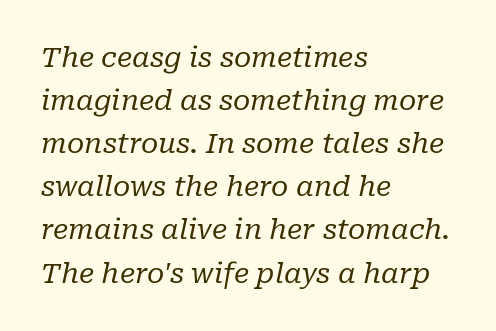
Just letters on the line, the space beneath them empty. A typesetter would call this proportional, since set widths differ per character. Evenly set lines give the paragraph a standard silhouette. Each word holds together tightly as a unit, with standard inter-letter gaps.
